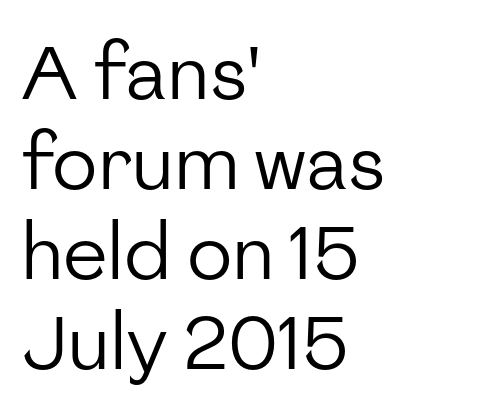
You could not count columns in this text — the font is proportionally spaced. Letters rest on an invisible, unmarked baseline. Examine the stroke ends and you'll find no serifs. The paragraph has a hard left edge and a soft right edge. Weight class: somewhere from thin through regular.
